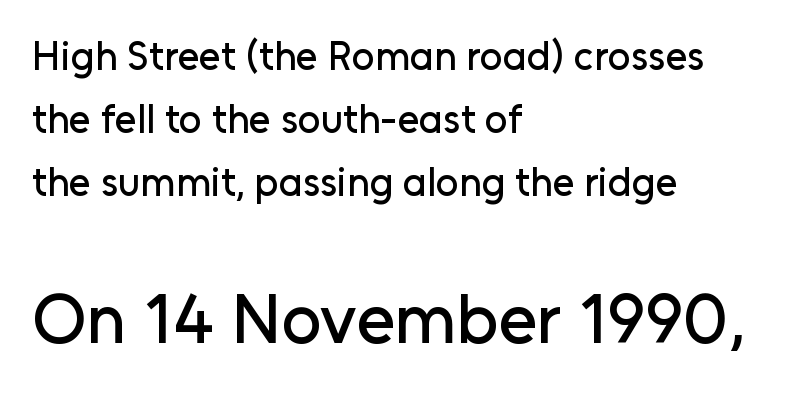
{"serif": "no", "italic": "no", "width": "normal", "stroke_contrast": "low", "x_height": "medium", "monospaced": "no", "underline": "no", "align": "left", "line_spacing": "normal", "line_spacing_ratio": 1.57, "letter_spacing": "normal", "letter_spacing_em": 0.0, "larger_block": "second", "size_ratio": 1.75, "glyph_px": 70}
